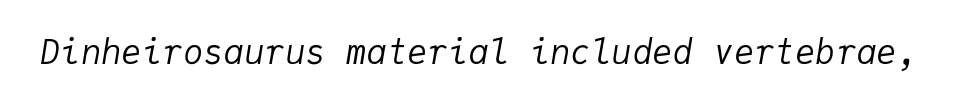
There is no visible air inserted between adjacent glyphs. Looks like terminal output: every glyph gets an equal slot. Is the stroke heavy? The answer is a plain regular-or-lighter. Slanted lettering throughout.
